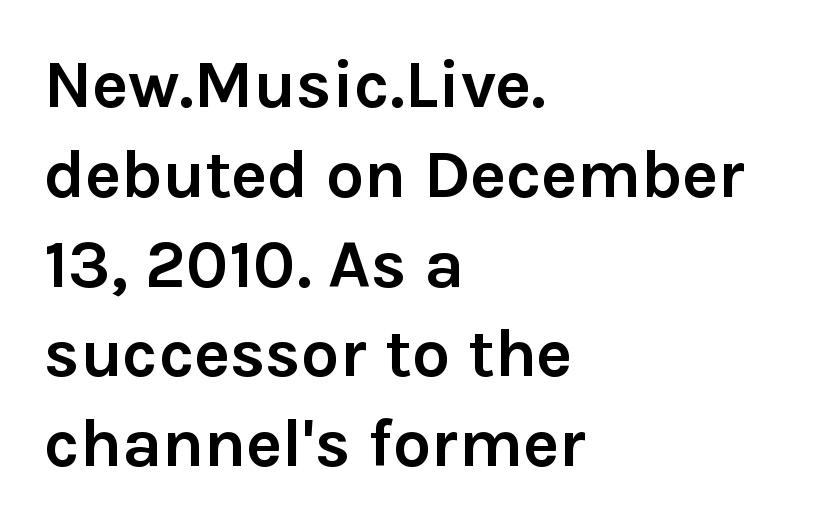
Q: Is the text bold? A: Yes.
Q: Is the text italic (slanted)? A: No, it is upright.
Q: Is the typeface a serif or a sans-serif typeface? A: Sans-serif.
Q: Is the text underlined? A: No.
Q: How is the paragraph aligned? A: Left-aligned.
Q: Is the spacing between letters normal or unusually wide? A: Normal.
Q: Is the spacing between lines tight, normal or loose? A: Normal.
Q: Width (condensed, normal, or wide)? A: Normal.
Q: x-height? A: Medium.
Q: Monospaced? A: No.
